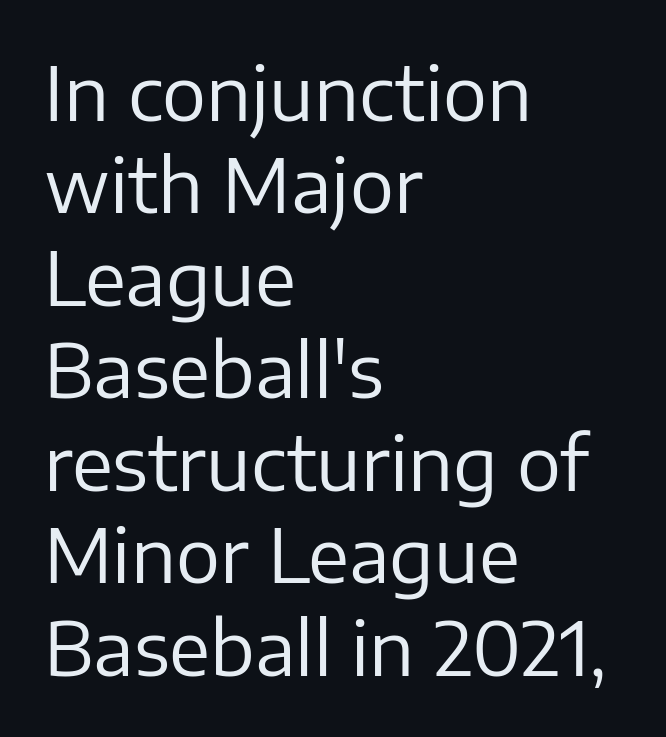
{"serif": "no", "italic": "no", "bold": "no", "weight": "regular", "width": "normal", "stroke_contrast": "low", "x_height": "medium", "monospaced": "no", "underline": "no", "align": "left", "line_spacing": "normal", "line_spacing_ratio": 1.25, "letter_spacing": "normal", "letter_spacing_em": 0.0, "glyph_px": 74}
